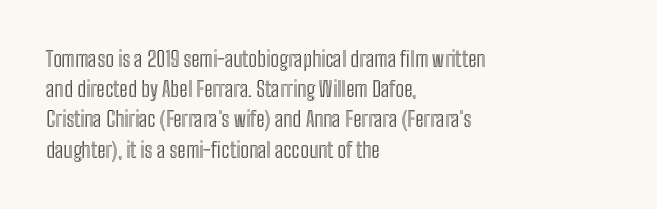
The lines sit at an ordinary, default distance from one another. In terms of posture, this sample is upright. What stands out about the letter spacing? Nothing — it is the standard amount. Leftover space on each line is placed entirely after the last word. Check the space under the baseline: it is left empty.
